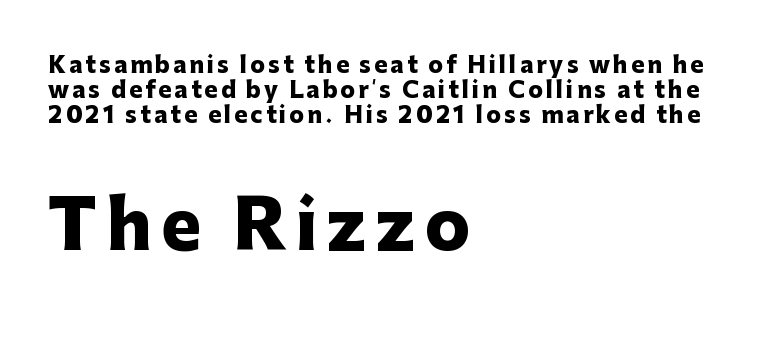
{"serif": "no", "italic": "no", "bold": "yes", "weight": "heavy", "width": "normal", "stroke_contrast": "low", "x_height": "medium", "monospaced": "no", "underline": "no", "align": "left", "line_spacing": "tight", "line_spacing_ratio": 1.13, "larger_block": "second", "size_ratio": 3.05, "glyph_px": 67}
